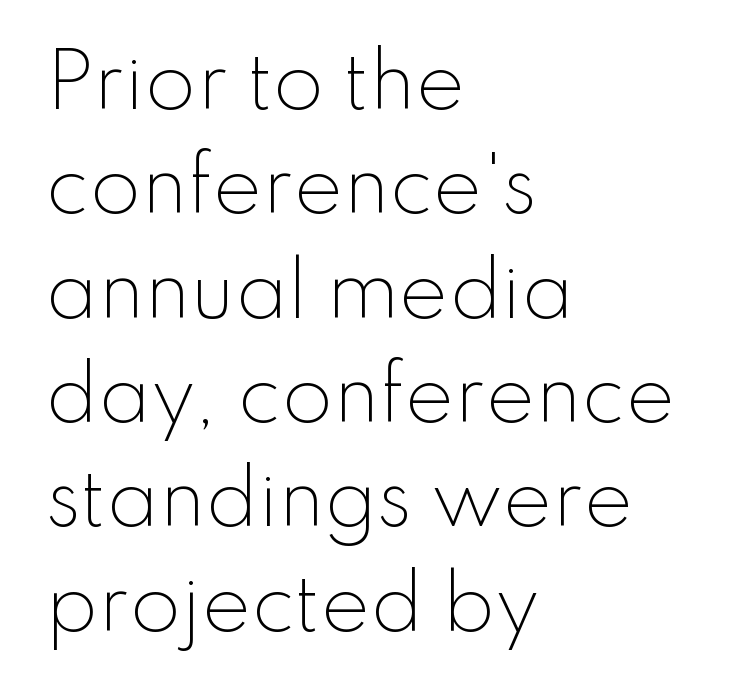
The image shows 74 px light sans-serif type, upright; set left-aligned, normal line spacing (1.41x), normal letter spacing, not underlined; low stroke contrast and a small x-height.
